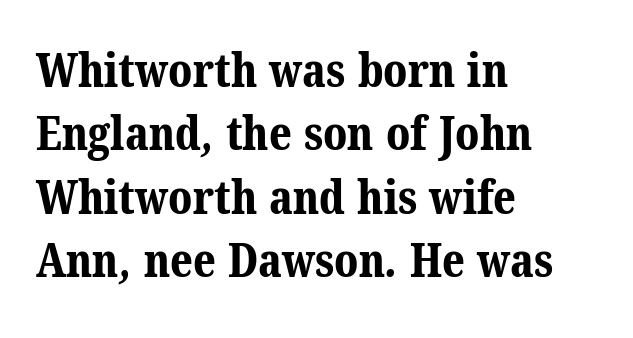
{"serif": "yes", "bold": "yes", "weight": "bold", "width": "normal", "stroke_contrast": "medium", "x_height": "medium", "monospaced": "no", "underline": "no", "align": "left", "line_spacing": "normal", "line_spacing_ratio": 1.35, "letter_spacing": "normal", "letter_spacing_em": 0.0, "glyph_px": 47}
